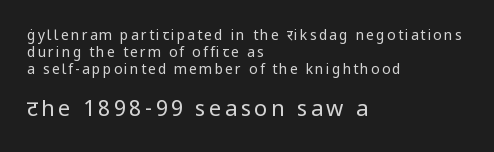
Two sizes are in play, and the larger belongs to the second block. Is there any slant? The stems are plumb. The typesetter chose a ragged-right arrangement here. Decoration check: the copy has no underline. Is this a heavy cut? Hardly; it is regular or lighter.
